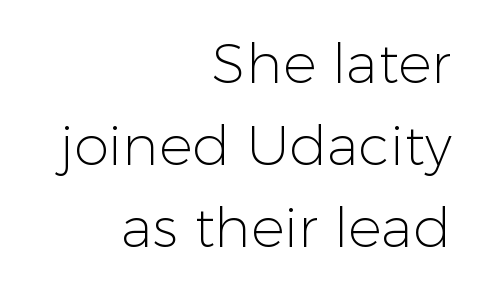
The image shows 56 px light sans-serif type, upright; set right-aligned, normal line spacing (1.46x), normal letter spacing, not underlined; low stroke contrast and a medium x-height.
